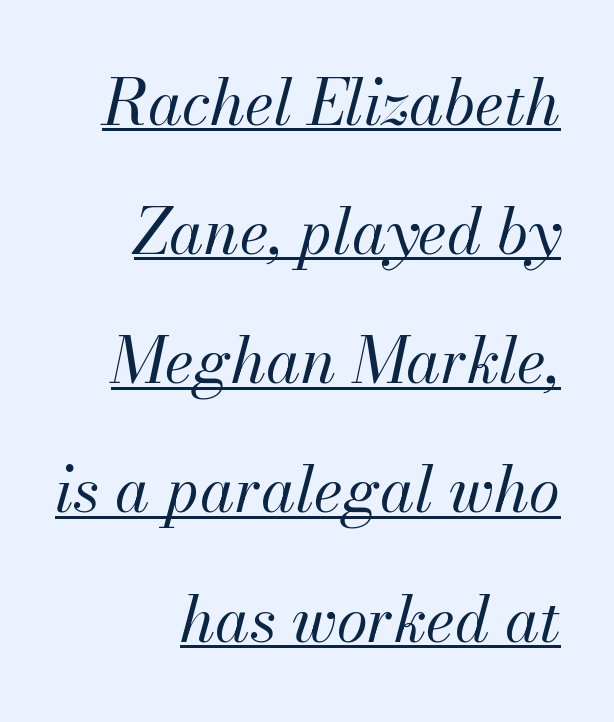
The image shows 63 px regular-weight type, italic (leaning right); set right-aligned, loose line spacing (2.05x), normal letter spacing, underlined; medium stroke contrast and a small x-height.
